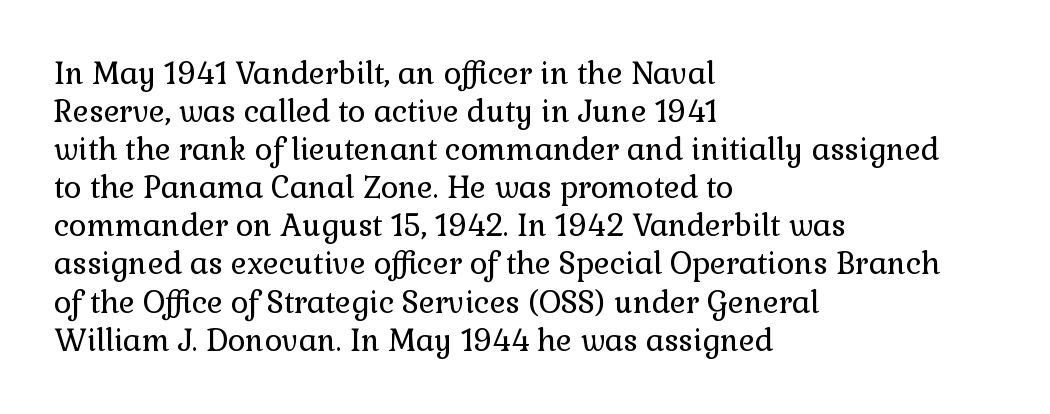
The image shows 30 px regular-weight serif type, upright; set left-aligned, normal line spacing (1.27x), normal letter spacing, not underlined; a medium x-height.
